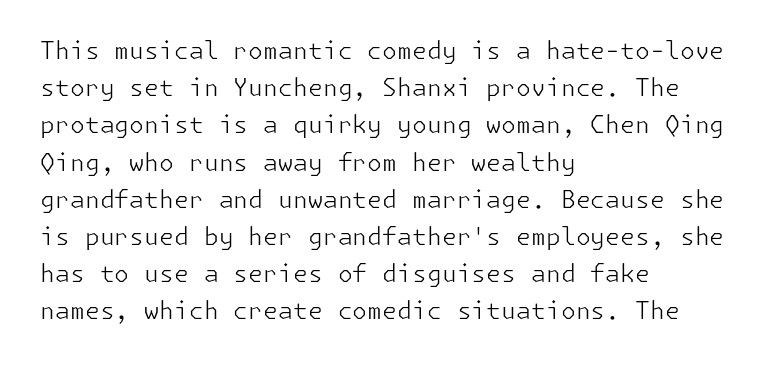
Q: Is the text bold? A: No.
Q: Is the text italic (slanted)? A: No, it is upright.
Q: Is the text underlined? A: No.
Q: How is the paragraph aligned? A: Left-aligned.
Q: Is the spacing between letters normal or unusually wide? A: Normal.
Q: Is the spacing between lines tight, normal or loose? A: Normal.
